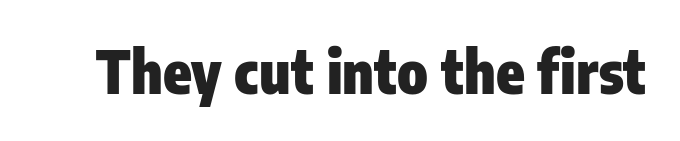
Q: Is the text bold? A: Yes.
Q: Is the text italic (slanted)? A: No, it is upright.
Q: Is the typeface a serif or a sans-serif typeface? A: Sans-serif.
Q: Is the text underlined? A: No.
Q: Is the spacing between letters normal or unusually wide? A: Normal.
Q: Width (condensed, normal, or wide)? A: Condensed.
Q: Stroke contrast? A: Low.
Q: x-height? A: Medium.
Q: Monospaced? A: No.
